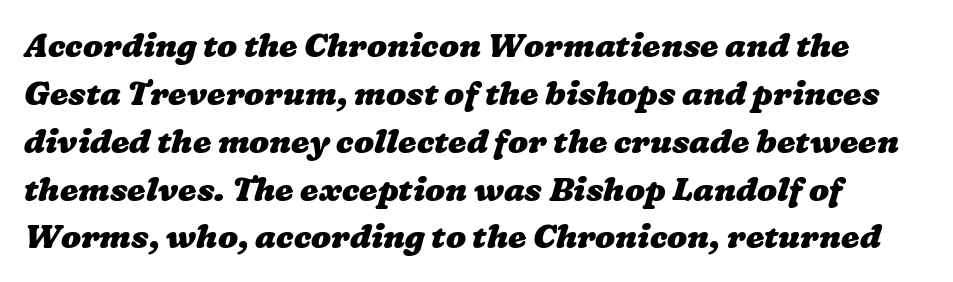
Q: Is the text bold? A: Yes.
Q: Is the text underlined? A: No.
Q: Is the spacing between letters normal or unusually wide? A: Normal.
Q: Is the spacing between lines tight, normal or loose? A: Normal.
Q: Width (condensed, normal, or wide)? A: Wide.
Q: Stroke contrast? A: Low.
Q: x-height? A: Medium.
Q: Monospaced? A: No.
